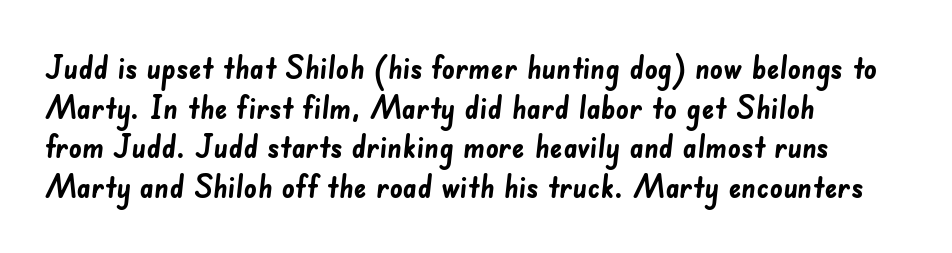
{"serif": "no", "bold": "yes", "weight": "semibold", "width": "normal", "stroke_contrast": "low", "x_height": "small", "monospaced": "no", "underline": "no", "align": "left", "line_spacing_ratio": 1.24, "letter_spacing": "normal", "letter_spacing_em": 0.0, "glyph_px": 32}
